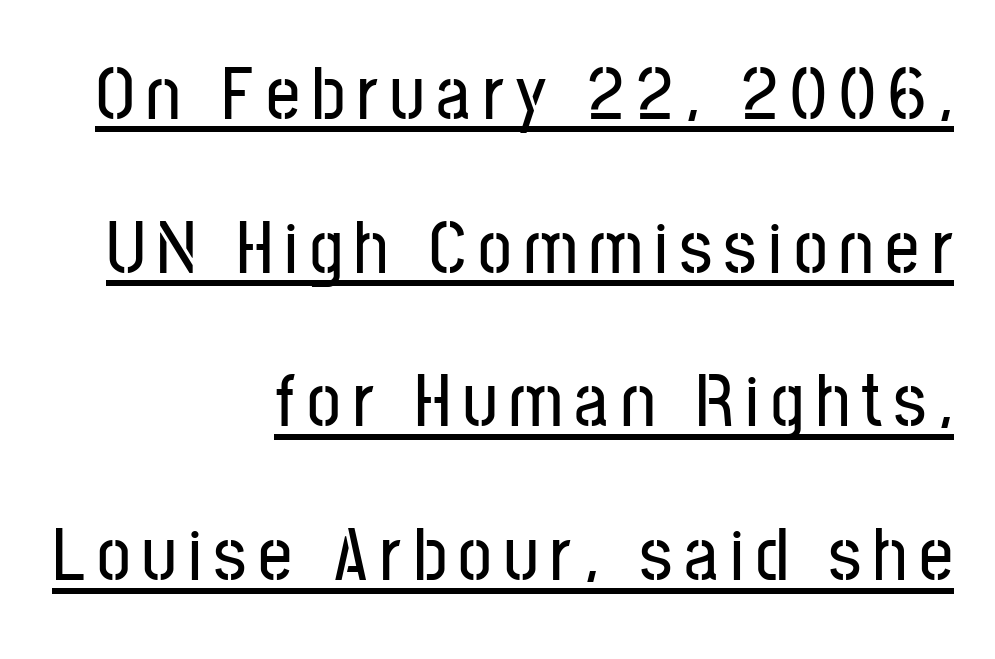
{"serif": "no", "italic": "no", "width": "condensed", "stroke_contrast": "low", "x_height": "medium", "monospaced": "no", "underline": "yes", "align": "right", "line_spacing": "loose", "line_spacing_ratio": 2.05, "glyph_px": 75}
